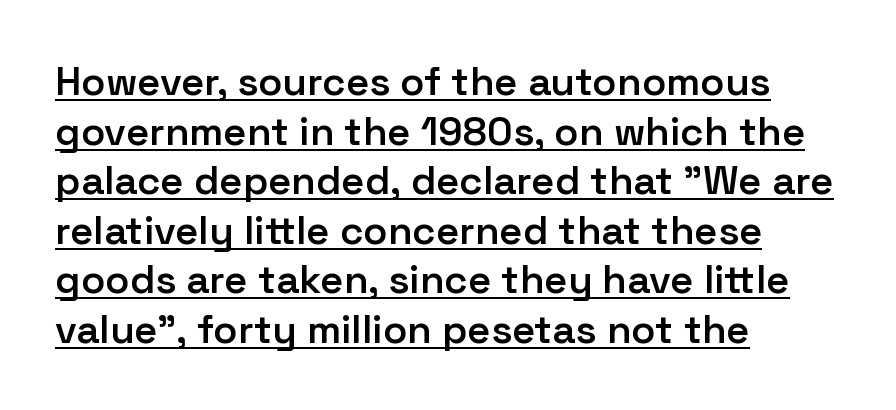
A typesetter would label this face a sans. If you drew a line through each stem, it would be perfectly vertical. Weight: semibold (demi). What decoration does the sample have? An underline.
